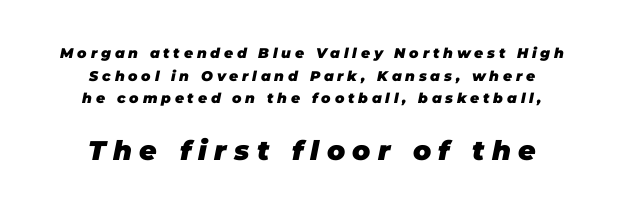
Q: Is the text bold? A: Yes.
Q: Is the text italic (slanted)? A: Yes, it leans right by about 11 degrees.
Q: Is the text underlined? A: No.
Q: How is the paragraph aligned? A: Centered.
Q: Is the spacing between letters normal or unusually wide? A: Unusually wide.
Q: Is the spacing between lines tight, normal or loose? A: Normal.
Q: Which block of text is set in a larger size, the first (top) or the second (bottom)? A: The second (bottom) one.
